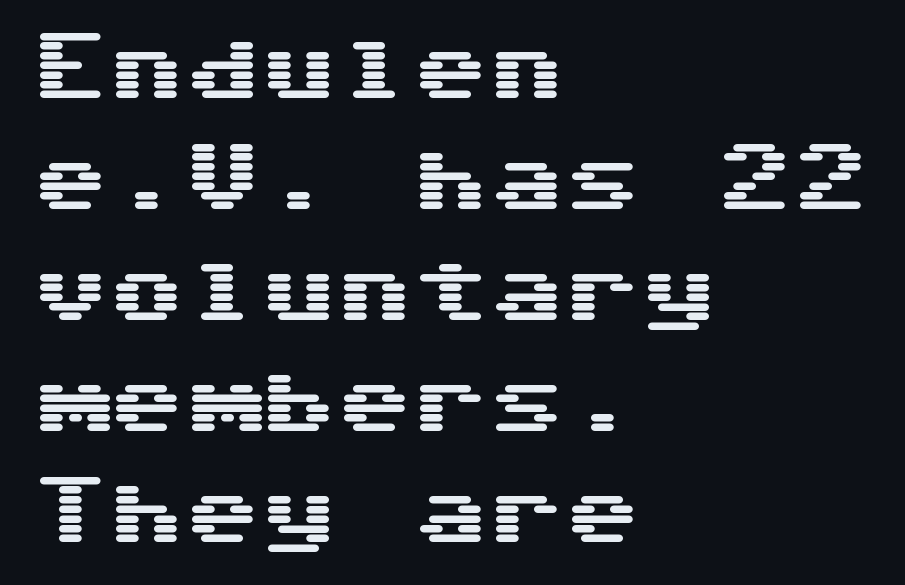
Unlike a traditional serif, this face leaves its strokes unadorned. Compared with typical paragraphs, the rows here are spaced about the same. Underline: absent. If you drew a line through each stem, it would be perfectly vertical. Fixed-width glyphs throughout — classic coding-font behaviour. Observe the ordinary spacing: letters are neighbours, not strangers.
